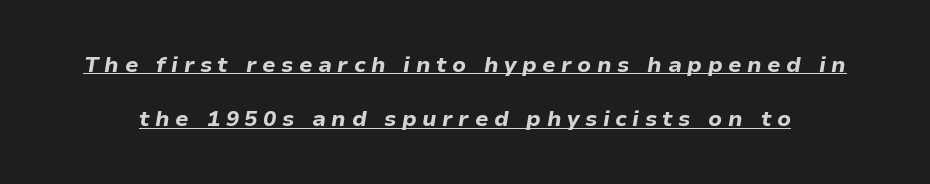
The image shows 22 px bold type, italic (leaning right); set loose line spacing (2.47x), unusually wide letter spacing (+0.25 em), underlined.
